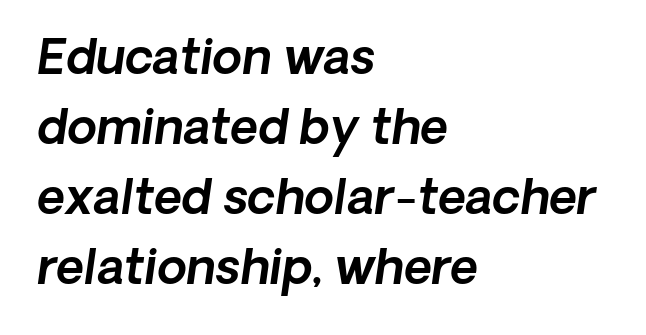
Q: Is the text italic (slanted)? A: Yes, it leans right by about 8 degrees.
Q: Is the text underlined? A: No.
Q: How is the paragraph aligned? A: Left-aligned.
Q: Is the spacing between letters normal or unusually wide? A: Normal.
Q: Is the spacing between lines tight, normal or loose? A: Normal.
Q: Width (condensed, normal, or wide)? A: Normal.
Q: x-height? A: Medium.
Q: Monospaced? A: No.
